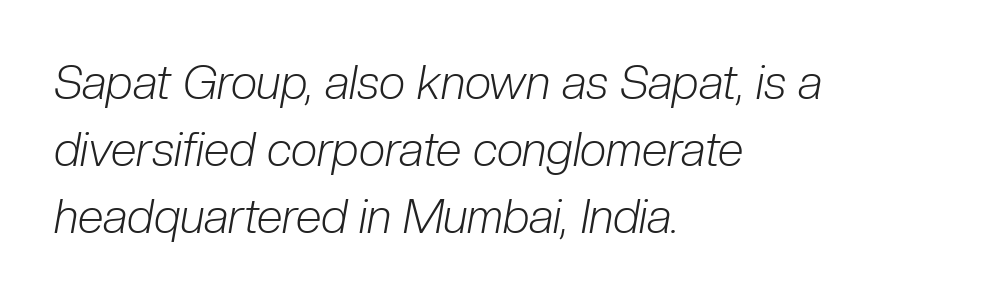
The image shows 47 px light, condensed type, italic (leaning right); set left-aligned, normal line spacing (1.43x), normal letter spacing, not underlined; low stroke contrast and a medium x-height.
